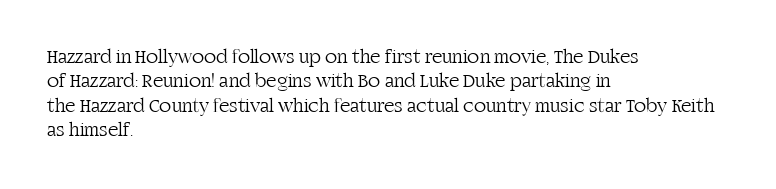
Q: Is the text bold? A: No.
Q: Is the text italic (slanted)? A: No, it is upright.
Q: Is the text underlined? A: No.
Q: How is the paragraph aligned? A: Left-aligned.
Q: Is the spacing between letters normal or unusually wide? A: Normal.
